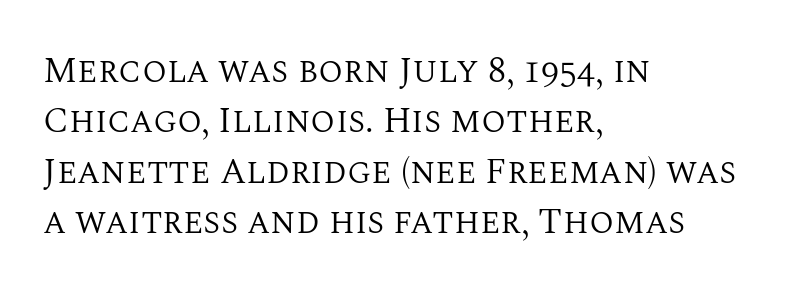
Line beginnings align vertically; line endings do not. Stroke terminals: seriffed. Check the space under the baseline: it is left empty. The vertical gap from one line to the next is medium.
